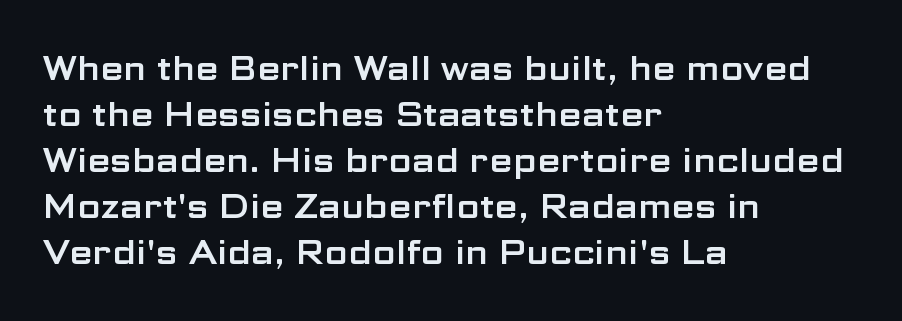
Q: Is the text italic (slanted)? A: No, it is upright.
Q: Is the typeface a serif or a sans-serif typeface? A: Sans-serif.
Q: Is the text underlined? A: No.
Q: How is the paragraph aligned? A: Left-aligned.
Q: Is the spacing between letters normal or unusually wide? A: Normal.
Q: Is the spacing between lines tight, normal or loose? A: Normal.
Q: Width (condensed, normal, or wide)? A: Wide.
Q: Stroke contrast? A: Low.
Q: x-height? A: Medium.
Q: Monospaced? A: No.
